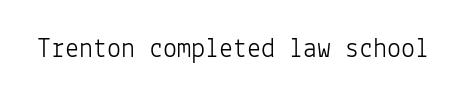
Posture: straight, roman, zero tilt. Regarding serifs, this sample does without them. Stems and bowls with no extra thickness — not bold. Clear beneath every line of the passage. Is this a fixed-width face? Yes — each glyph sits in an identical cell.
